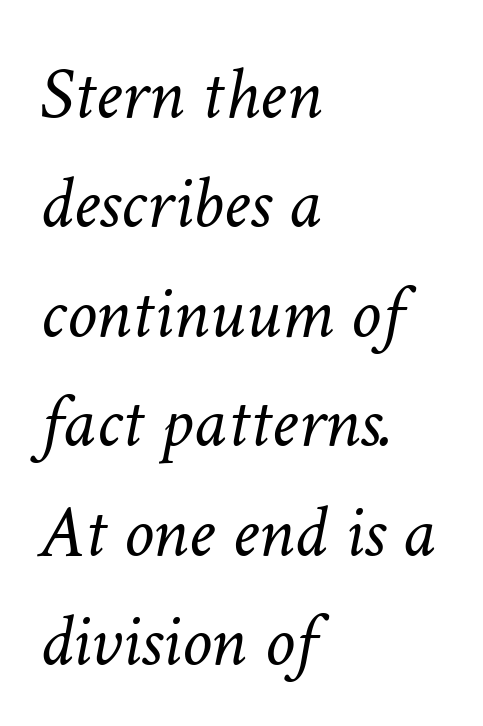
{"italic": "yes", "lean": "right", "slant_degrees": 11, "bold": "no", "weight": "light", "width": "normal", "stroke_contrast": "low", "x_height": "medium", "monospaced": "no", "underline": "no", "align": "left", "line_spacing": "normal", "line_spacing_ratio": 1.44, "letter_spacing": "normal", "letter_spacing_em": 0.0, "glyph_px": 76}
